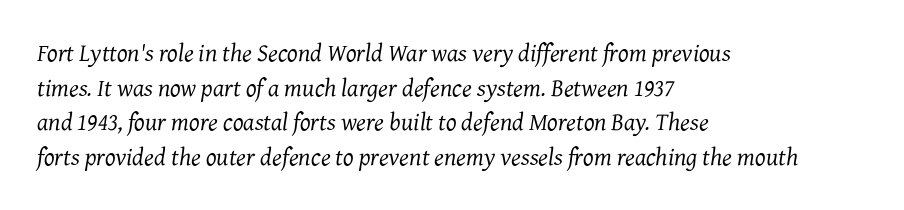
The image shows 25 px text type, italic (leaning right); set left-aligned, normal line spacing (1.39x), normal letter spacing, not underlined.
